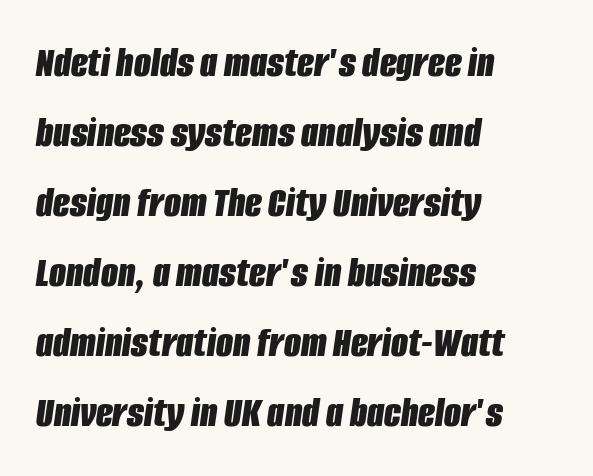
The image shows 44 px bold, condensed type, italic (leaning right); set left-aligned, normal line spacing (1.59x), normal letter spacing, not underlined; low stroke contrast and a large x-height.
